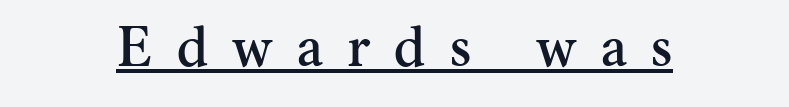
The letterforms stand isolated, each surrounded by extra space. To sum up the face: it has serifs. Layout note: lines centered. Proportional: the letters do not fall into vertical columns. Does a line run under the words? Yes, clearly.
